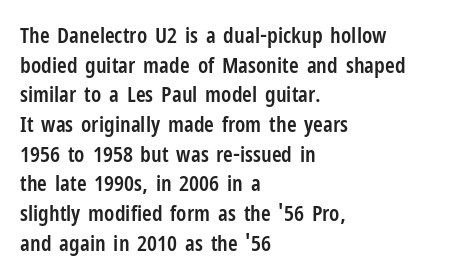
The image shows 22 px text type, upright; set left-aligned, normal line spacing (1.35x), normal letter spacing, not underlined.
